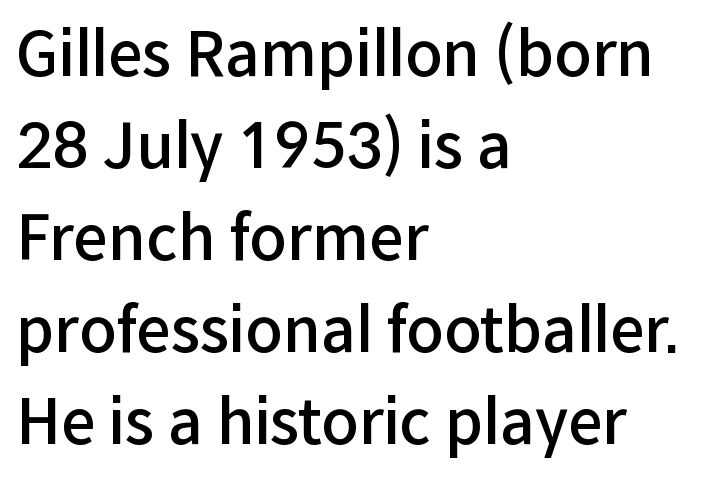
Q: Is the text bold? A: Semi-bold.
Q: Is the text italic (slanted)? A: No, it is upright.
Q: Is the typeface a serif or a sans-serif typeface? A: Sans-serif.
Q: Is the text underlined? A: No.
Q: How is the paragraph aligned? A: Left-aligned.
Q: Is the spacing between letters normal or unusually wide? A: Normal.
Q: Is the spacing between lines tight, normal or loose? A: Normal.
Q: Width (condensed, normal, or wide)? A: Normal.
Q: Stroke contrast? A: Low.
Q: x-height? A: Medium.
Q: Monospaced? A: No.
